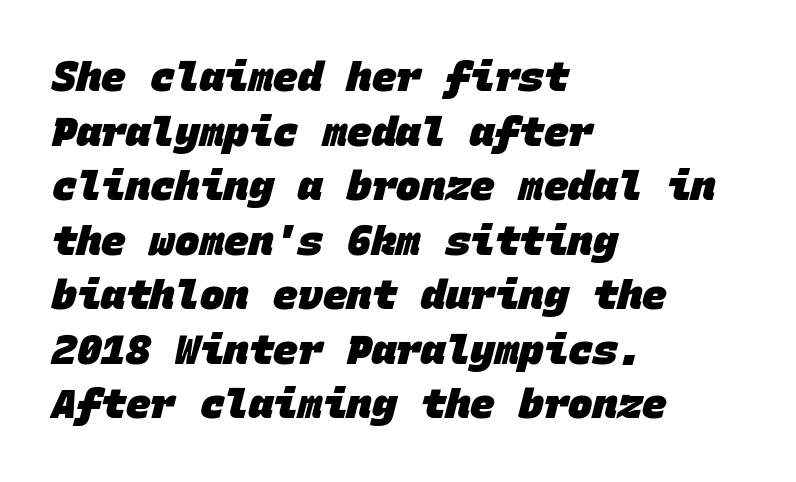
The image shows 41 px heavy sans-serif type, monospaced; set left-aligned, normal line spacing (1.33x), normal letter spacing, not underlined; low stroke contrast and a large x-height.
